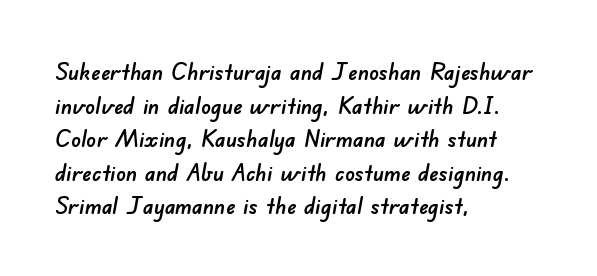
The image shows 24 px text type; set left-aligned, normal line spacing (1.4x), normal letter spacing, not underlined.
